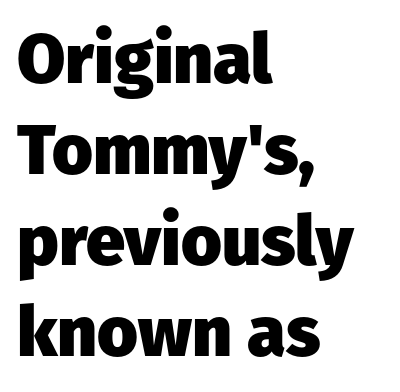
Q: Is the text bold? A: Yes.
Q: Is the text italic (slanted)? A: No, it is upright.
Q: Is the typeface a serif or a sans-serif typeface? A: Sans-serif.
Q: Is the text underlined? A: No.
Q: How is the paragraph aligned? A: Left-aligned.
Q: Is the spacing between letters normal or unusually wide? A: Normal.
Q: Is the spacing between lines tight, normal or loose? A: Normal.
Q: Width (condensed, normal, or wide)? A: Normal.
Q: Stroke contrast? A: Low.
Q: x-height? A: Medium.
Q: Monospaced? A: No.
